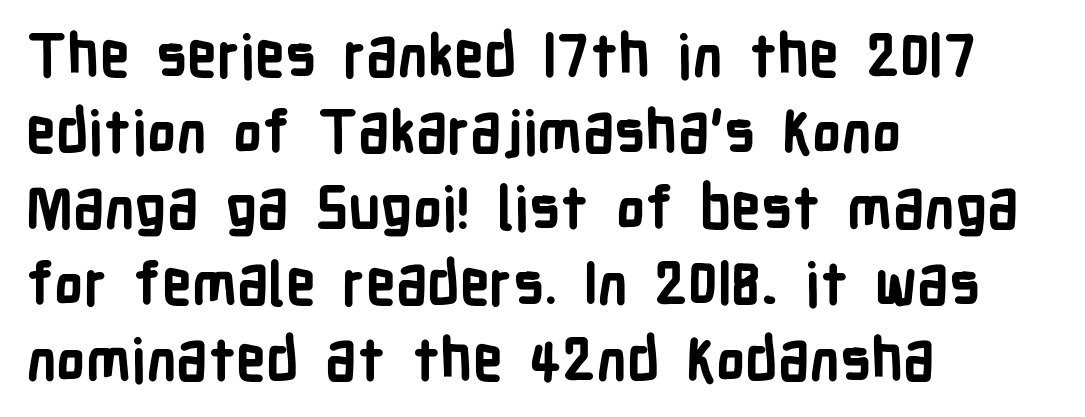
Q: Is the text bold? A: Yes.
Q: Is the text italic (slanted)? A: No, it is upright.
Q: Is the typeface a serif or a sans-serif typeface? A: Sans-serif.
Q: Is the text underlined? A: No.
Q: How is the paragraph aligned? A: Left-aligned.
Q: Is the spacing between letters normal or unusually wide? A: Normal.
Q: Is the spacing between lines tight, normal or loose? A: Normal.
Q: Width (condensed, normal, or wide)? A: Condensed.
Q: Stroke contrast? A: Low.
Q: x-height? A: Medium.
Q: Monospaced? A: No.
